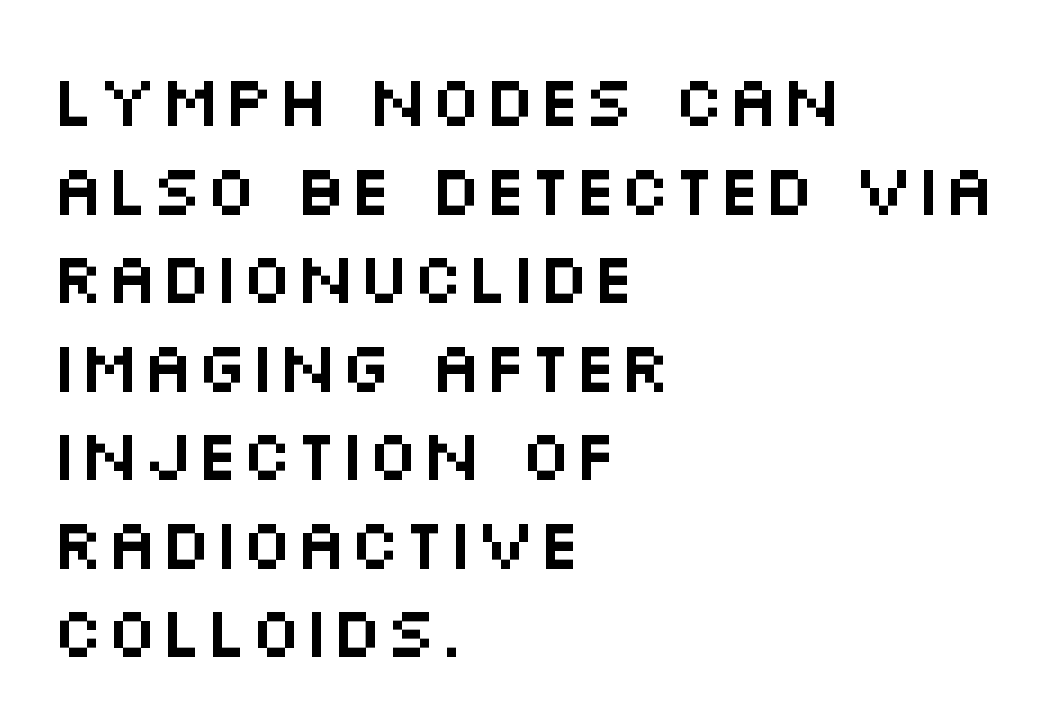
Q: Is the text italic (slanted)? A: No, it is upright.
Q: Is the typeface a serif or a sans-serif typeface? A: Sans-serif.
Q: Is the text underlined? A: No.
Q: How is the paragraph aligned? A: Left-aligned.
Q: Is the spacing between letters normal or unusually wide? A: Normal.
Q: Width (condensed, normal, or wide)? A: Wide.
Q: Stroke contrast? A: Medium.
Q: x-height? A: Large.
Q: Monospaced? A: No.
